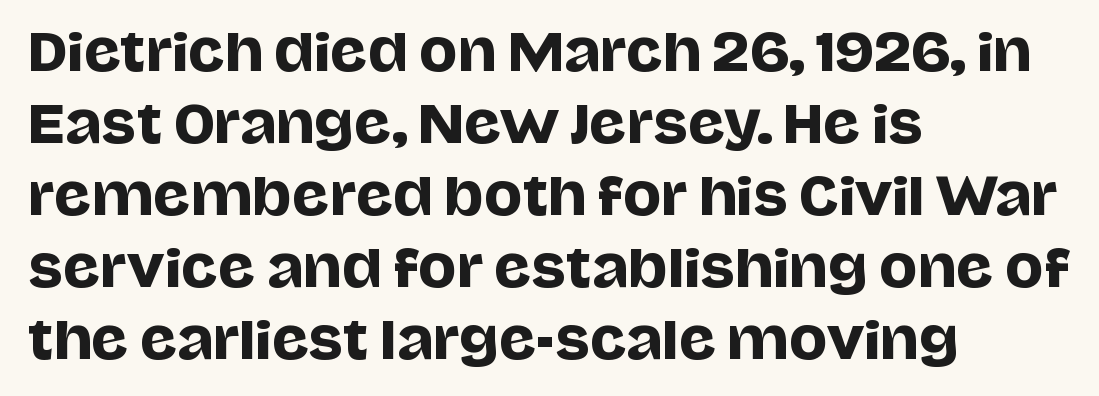
Q: Is the text italic (slanted)? A: No, it is upright.
Q: Is the typeface a serif or a sans-serif typeface? A: Sans-serif.
Q: Is the text underlined? A: No.
Q: How is the paragraph aligned? A: Left-aligned.
Q: Is the spacing between letters normal or unusually wide? A: Normal.
Q: Is the spacing between lines tight, normal or loose? A: Normal.
Q: Width (condensed, normal, or wide)? A: Normal.
Q: Stroke contrast? A: Low.
Q: x-height? A: Large.
Q: Monospaced? A: No.
